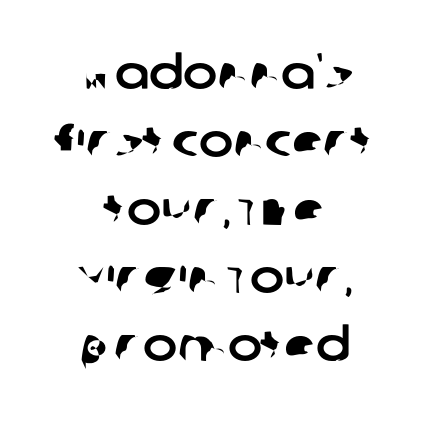
The image shows 46 px sans-serif type; set centered, normal line spacing (1.48x), normal letter spacing, not underlined; low stroke contrast and a large x-height.
